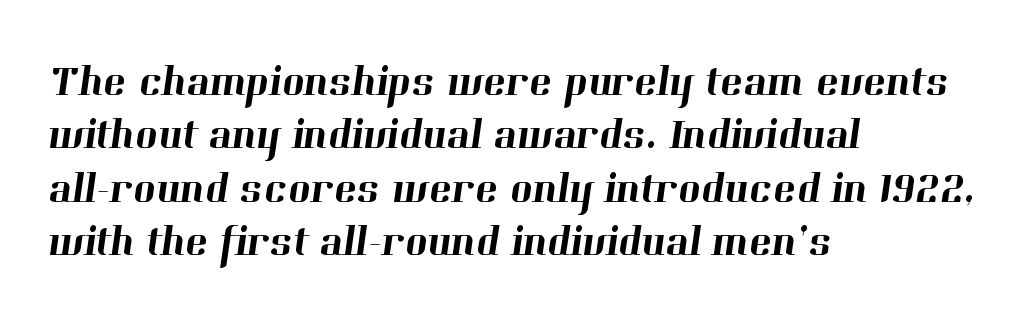
{"serif": "yes", "width": "normal", "stroke_contrast": "high", "x_height": "medium", "monospaced": "no", "underline": "no", "align": "left", "line_spacing_ratio": 1.24, "letter_spacing": "normal", "letter_spacing_em": 0.0, "glyph_px": 43}
